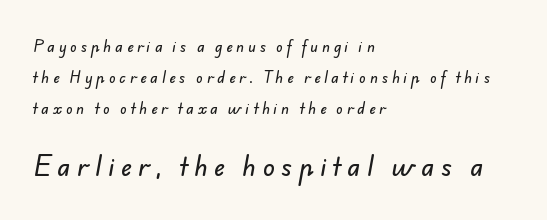
The space directly below the letters is spotless. The paragraph has a hard left edge and a soft right edge. The rendering enlarges the type as you move from the upper chunk to the lower. One glance says open: line gaps are wider than usual. Letter spacing: wide.
